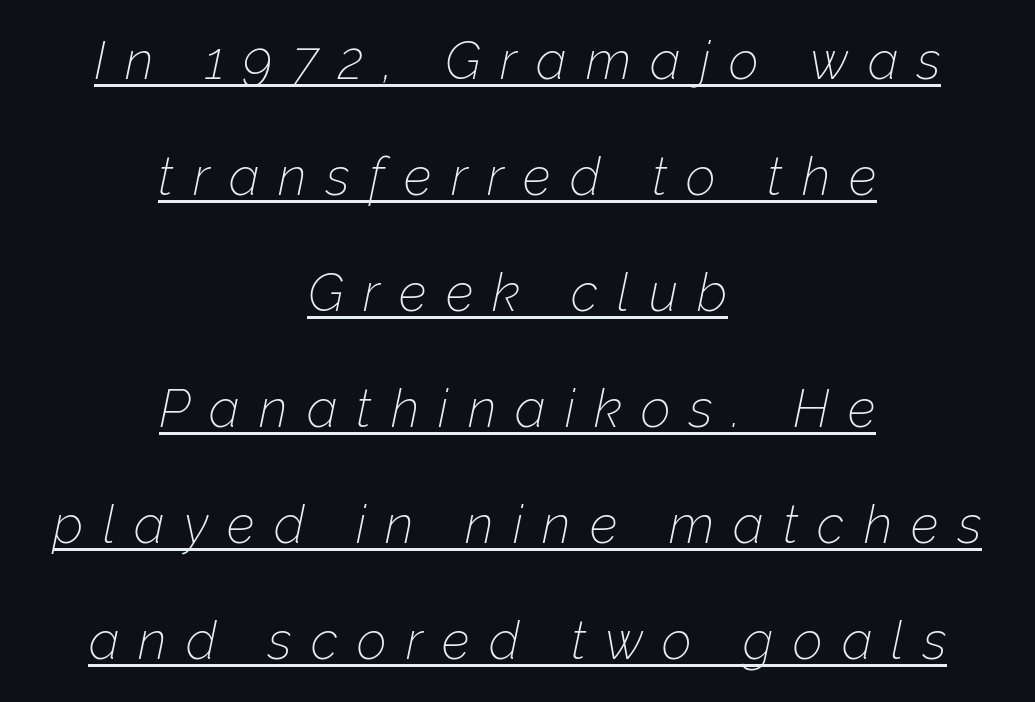
The image shows 52 px thin type, italic (leaning right); set centered, loose line spacing (2.23x), unusually wide letter spacing (+0.37 em), underlined; low stroke contrast and a medium x-height.
